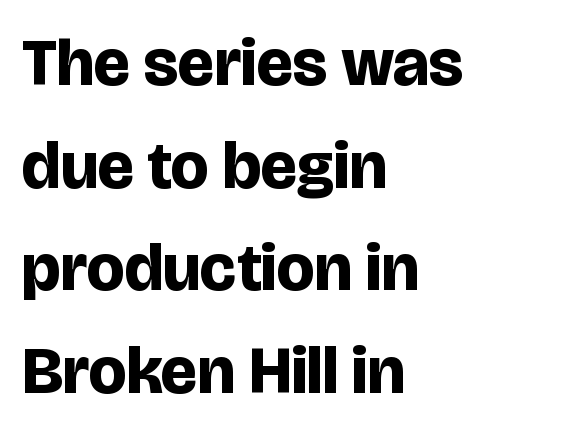
Beneath every word, the page is bare. This rendering uses left alignment, leaving the right contour irregular. Grotesque or geometric, the face here clearly has no serifs. Glyph-to-glyph distance matches everyday printed text. The font's upright variant was chosen for this text.
